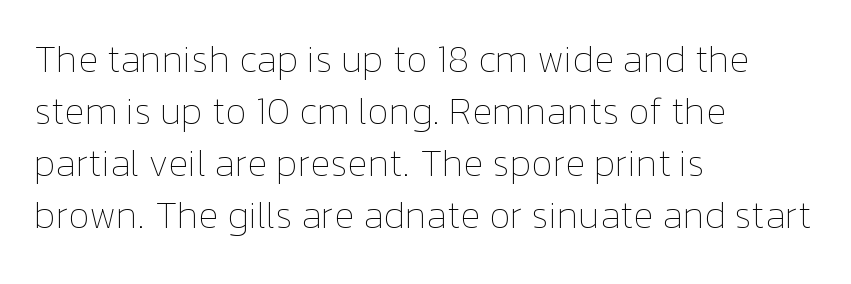
{"italic": "no", "bold": "no", "weight": "thin", "width": "normal", "stroke_contrast": "low", "x_height": "medium", "monospaced": "no", "underline": "no", "align": "left", "line_spacing": "normal", "line_spacing_ratio": 1.37, "letter_spacing": "normal", "letter_spacing_em": 0.0, "glyph_px": 38}
